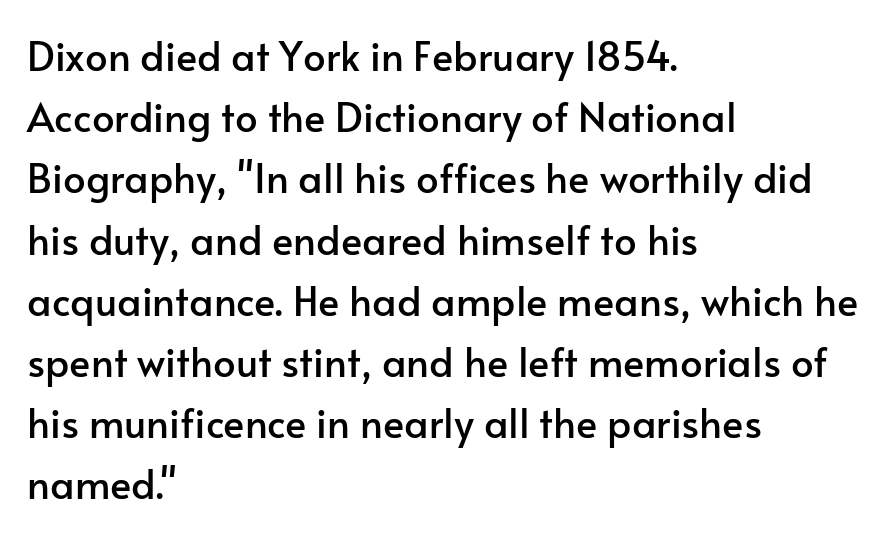
{"serif": "no", "italic": "no", "width": "normal", "stroke_contrast": "low", "x_height": "small", "monospaced": "no", "underline": "no", "align": "left", "line_spacing": "normal", "line_spacing_ratio": 1.53, "letter_spacing": "normal", "letter_spacing_em": 0.0, "glyph_px": 40}
